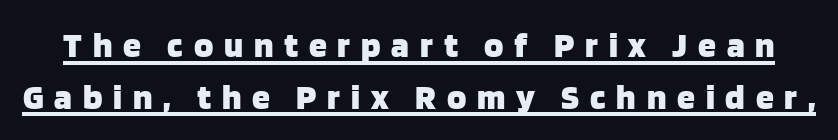
Does the weight exceed regular? Yes, all the way to bold. You can tell from the bare stems that sans-serif type was used. Leading: standard. Here the designer chose a conventional face with non-uniform glyph widths. Short note: letters widely spaced.
